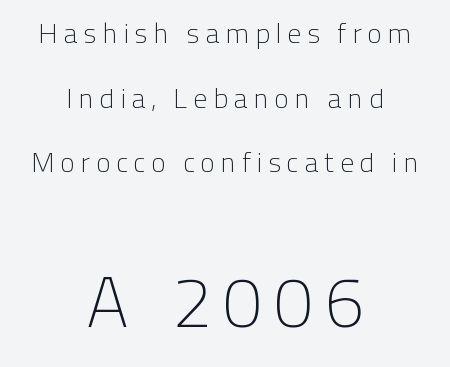
Q: Is the text bold? A: No.
Q: Is the text italic (slanted)? A: No, it is upright.
Q: Is the typeface a serif or a sans-serif typeface? A: Sans-serif.
Q: Is the text underlined? A: No.
Q: How is the paragraph aligned? A: Centered.
Q: Is the spacing between lines tight, normal or loose? A: Loose.
Q: Which block of text is set in a larger size, the first (top) or the second (bottom)? A: The second (bottom) one.
Q: Width (condensed, normal, or wide)? A: Normal.
Q: Stroke contrast? A: Low.
Q: x-height? A: Medium.
Q: Monospaced? A: No.
